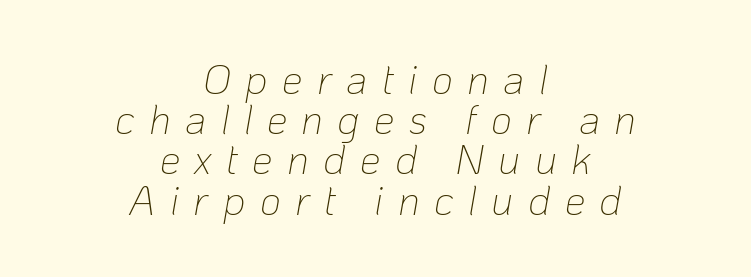
Q: Is the text bold? A: No.
Q: Is the text italic (slanted)? A: Yes, it leans right by about 10 degrees.
Q: Is the text underlined? A: No.
Q: How is the paragraph aligned? A: Centered.
Q: Is the spacing between letters normal or unusually wide? A: Unusually wide.
Q: Is the spacing between lines tight, normal or loose? A: Tight.
Q: Width (condensed, normal, or wide)? A: Normal.
Q: Stroke contrast? A: Low.
Q: x-height? A: Medium.
Q: Monospaced? A: No.
